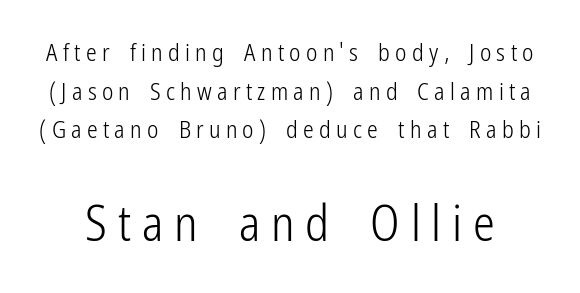
{"serif": "no", "italic": "no", "bold": "no", "weight": "light", "width": "condensed", "stroke_contrast": "low", "x_height": "medium", "monospaced": "no", "underline": "no", "line_spacing": "normal", "line_spacing_ratio": 1.61, "letter_spacing": "wide", "letter_spacing_em": 0.22, "larger_block": "second", "size_ratio": 2.04, "glyph_px": 49}
